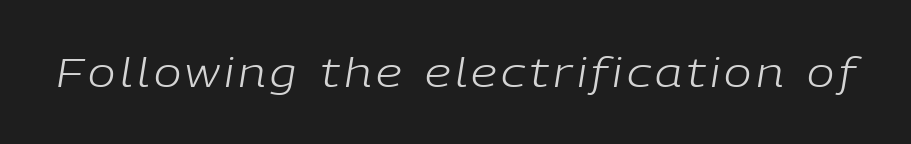
Q: Is the text bold? A: No.
Q: Is the text italic (slanted)? A: Yes, it leans right by about 9 degrees.
Q: Is the text underlined? A: No.
Q: Width (condensed, normal, or wide)? A: Normal.
Q: Stroke contrast? A: Low.
Q: x-height? A: Medium.
Q: Monospaced? A: No.
